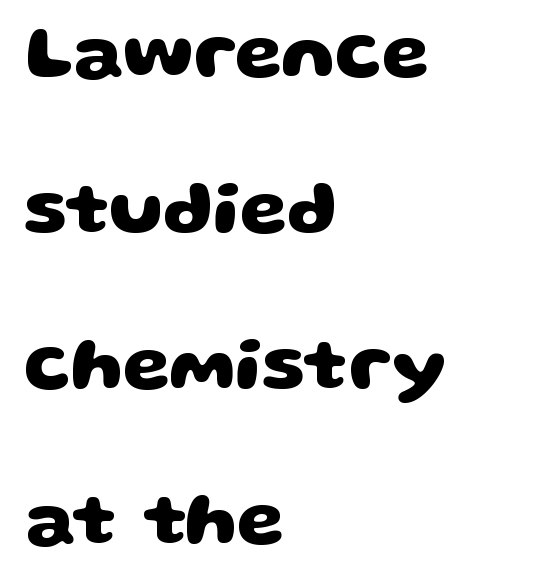
Bare-footed words on every line. This sample uses plain, unmodified letter spacing. How would I describe the line gaps? Wide and relaxed. Alignment: flush left. In terms of letterform style, serifs are entirely absent.
